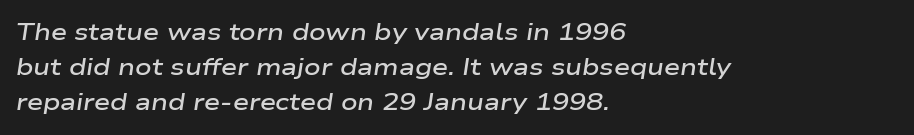
Nobody touched the tracking dial on this one. Does the leading feel generous? No, just average. Horizontal alignment here is leftward, the default for most running prose. In terms of posture, this sample is oblique.
